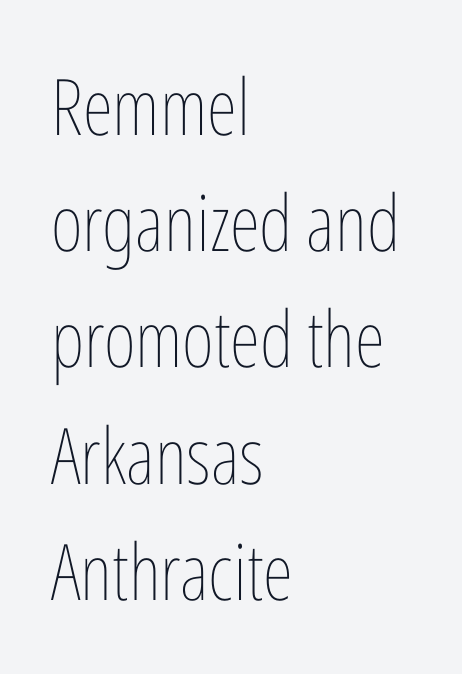
The image shows 78 px thin, condensed type, upright; set left-aligned, normal line spacing (1.49x), normal letter spacing, not underlined; low stroke contrast and a medium x-height.
